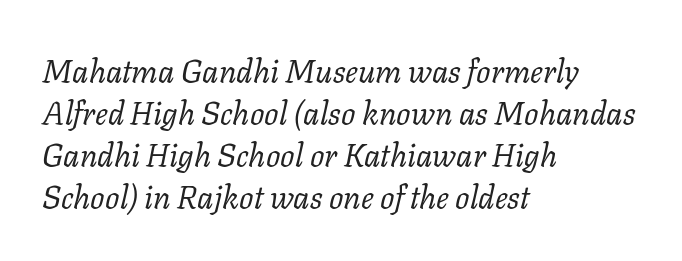
The image shows 32 px regular-weight serif type, italic (leaning right); set left-aligned, normal line spacing (1.31x), normal letter spacing, not underlined; low stroke contrast and a medium x-height.
